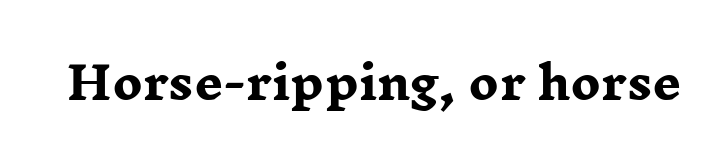
Q: Is the text bold? A: Yes.
Q: Is the text italic (slanted)? A: No, it is upright.
Q: Is the typeface a serif or a sans-serif typeface? A: Serif.
Q: Is the text underlined? A: No.
Q: Is the spacing between letters normal or unusually wide? A: Normal.
Q: Width (condensed, normal, or wide)? A: Wide.
Q: Stroke contrast? A: Low.
Q: x-height? A: Medium.
Q: Monospaced? A: No.
